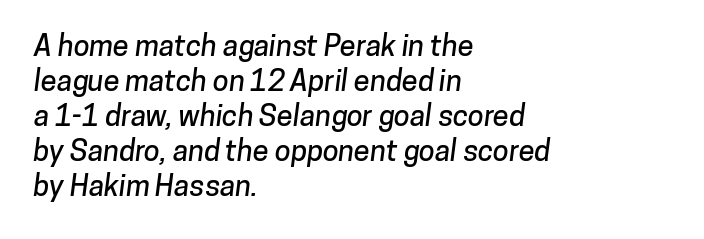
Q: Is the typeface a serif or a sans-serif typeface? A: Sans-serif.
Q: Is the text underlined? A: No.
Q: How is the paragraph aligned? A: Left-aligned.
Q: Is the spacing between letters normal or unusually wide? A: Normal.
Q: Width (condensed, normal, or wide)? A: Normal.
Q: Stroke contrast? A: Low.
Q: x-height? A: Medium.
Q: Monospaced? A: No.
